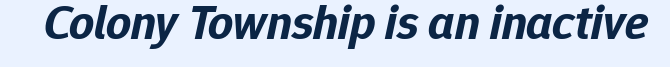
Q: Is the text bold? A: Yes.
Q: Is the text italic (slanted)? A: Yes, it leans right by about 12 degrees.
Q: Is the text underlined? A: No.
Q: Is the spacing between letters normal or unusually wide? A: Normal.
Q: Width (condensed, normal, or wide)? A: Normal.
Q: Stroke contrast? A: Low.
Q: x-height? A: Medium.
Q: Monospaced? A: No.
